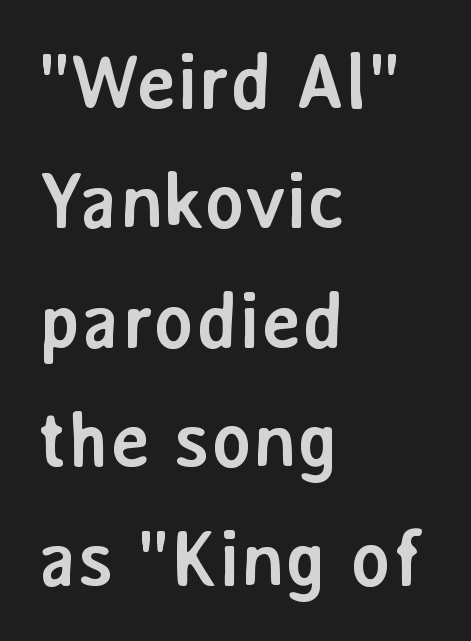
Q: Is the text bold? A: Yes.
Q: Is the text italic (slanted)? A: No, it is upright.
Q: Is the typeface a serif or a sans-serif typeface? A: Sans-serif.
Q: Is the text underlined? A: No.
Q: How is the paragraph aligned? A: Left-aligned.
Q: Is the spacing between letters normal or unusually wide? A: Normal.
Q: Is the spacing between lines tight, normal or loose? A: Normal.
Q: Width (condensed, normal, or wide)? A: Normal.
Q: Stroke contrast? A: Low.
Q: x-height? A: Medium.
Q: Monospaced? A: No.
